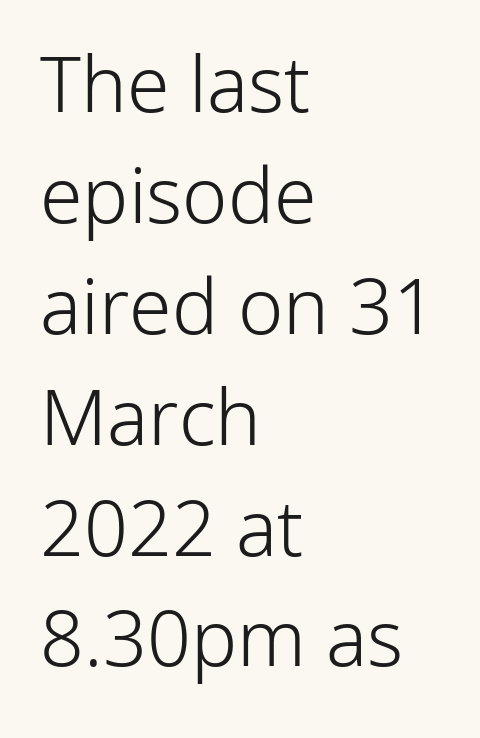
You can tell from the bare stems that sans-serif type was used. Every row of glyphs begins at an identical x-position on the left. Successive baselines arrive at the customary interval. A typesetter would call this proportional, since set widths differ per character. Ascenders rise straight up at ninety degrees. The tracking reads as untouched default to a designer's eye.
